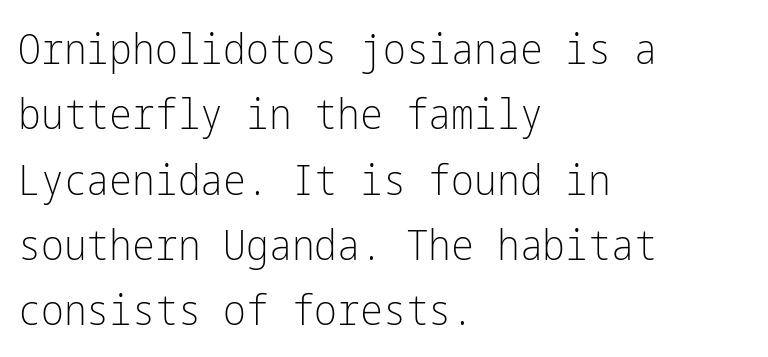
The image shows 43 px light, condensed sans-serif type, upright; set left-aligned, normal line spacing (1.52x), normal letter spacing, not underlined; low stroke contrast and a medium x-height.
